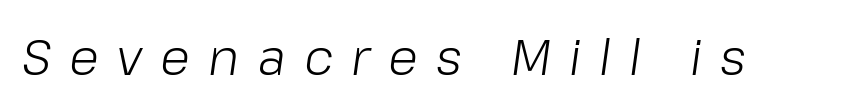
{"italic": "yes", "lean": "right", "slant_degrees": 8, "bold": "no", "weight": "light", "width": "normal", "stroke_contrast": "low", "x_height": "medium", "monospaced": "no", "underline": "no", "letter_spacing": "wide", "letter_spacing_em": 0.37, "glyph_px": 49}
